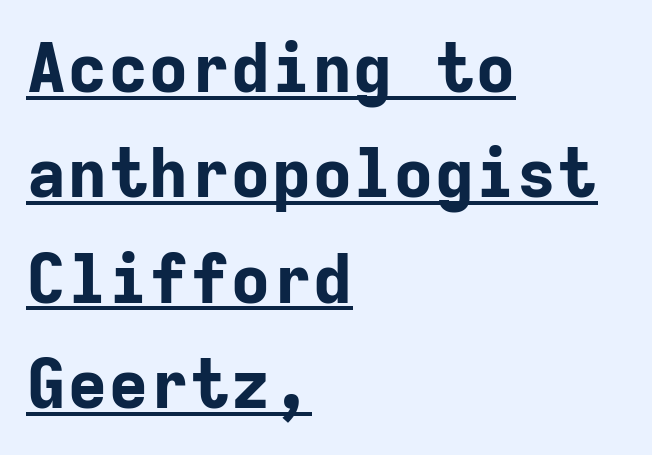
Heavy-handed strokes throughout: this text is bold. The leading is moderate, giving the passage an even texture. The letters stand upright; this is a roman face. Visually the block forms a straight wall on the left and a jagged coastline on the right. Caption: standard tracking, unaltered. Is this a sans? Yes — the strokes have no serifs.
